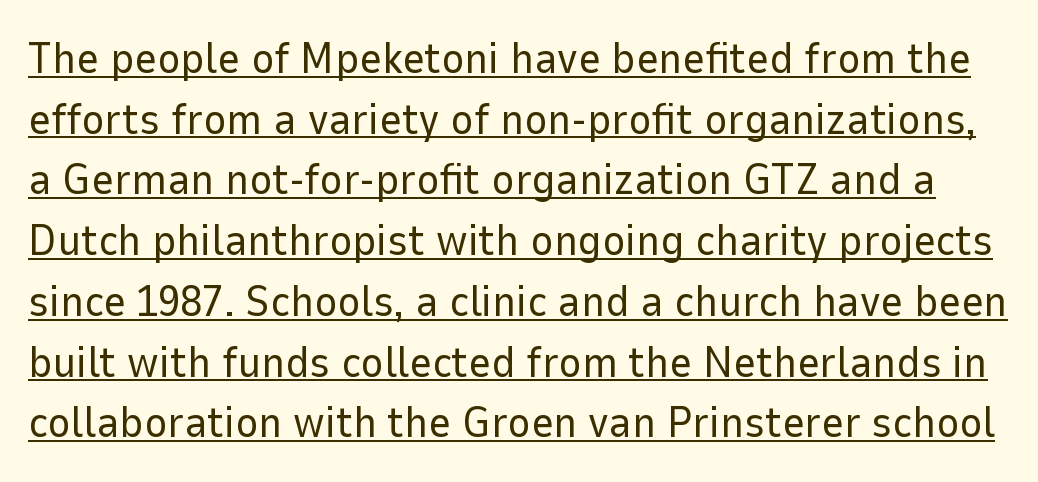
The image shows 44 px regular-weight sans-serif type, upright; set normal line spacing (1.38x), normal letter spacing, underlined; low stroke contrast and a medium x-height.
